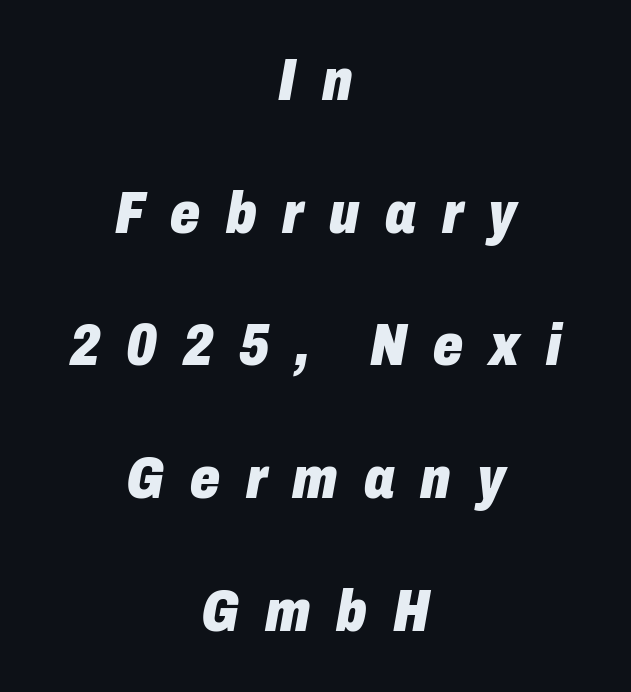
{"italic": "yes", "lean": "right", "slant_degrees": 10, "bold": "yes", "weight": "heavy", "width": "condensed", "stroke_contrast": "low", "x_height": "medium", "monospaced": "no", "underline": "no", "align": "center", "line_spacing": "loose", "line_spacing_ratio": 2.25, "letter_spacing": "wide", "letter_spacing_em": 0.44, "glyph_px": 59}
